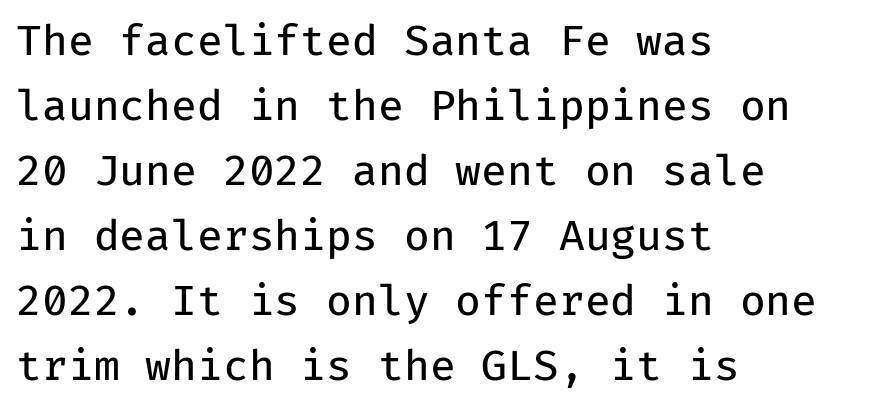
Note the uniform advance width — an 'i' takes as much space as an 'm'. A normal amount of white space separates one row of letters from the next. Letters have the restrained weight of plain body copy at most. Which margin do the lines hug? The left one — the right edge is uneven. Vertical strokes here are truly vertical.
